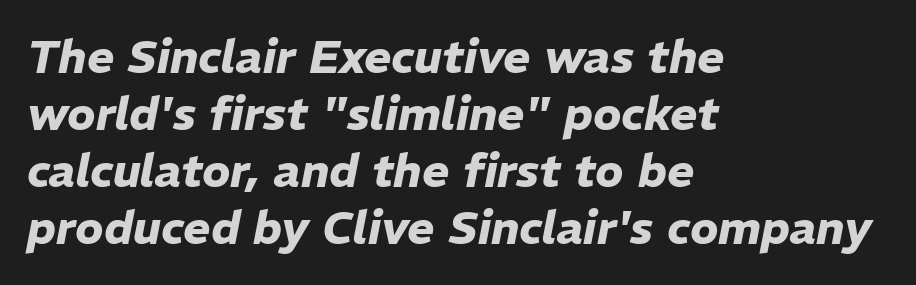
{"italic": "yes", "lean": "right", "slant_degrees": 11, "bold": "yes", "weight": "heavy", "width": "normal", "stroke_contrast": "low", "x_height": "medium", "monospaced": "no", "underline": "no", "align": "left", "line_spacing_ratio": 1.24, "letter_spacing": "normal", "letter_spacing_em": 0.0, "glyph_px": 46}
